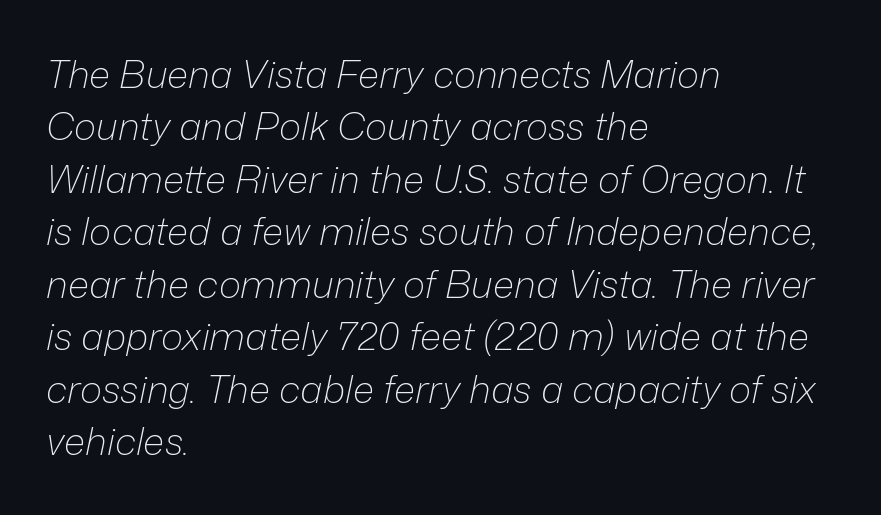
The zone under the glyphs is completely vacant. Each letter keeps its own natural width here, so spacing adapts to shape. Characters follow at the spacing the type designer built in. Short and long lines alike share a common starting point at left.
